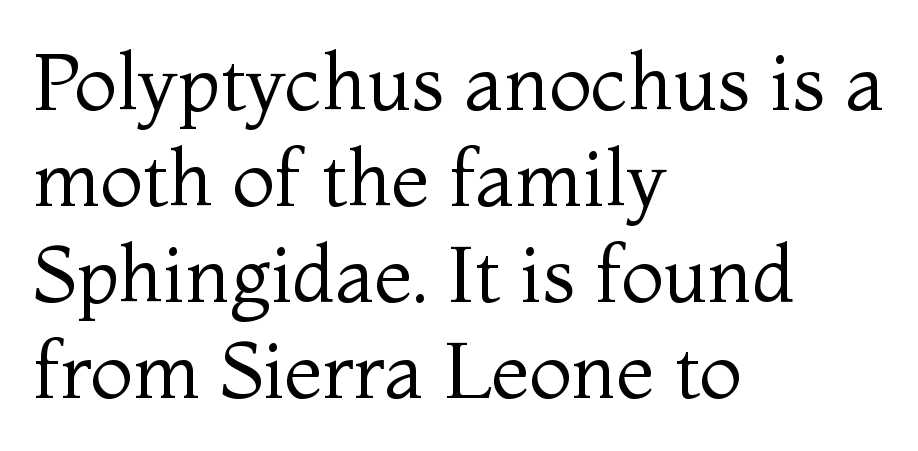
Q: Is the text bold? A: No.
Q: Is the text italic (slanted)? A: No, it is upright.
Q: Is the typeface a serif or a sans-serif typeface? A: Serif.
Q: Is the text underlined? A: No.
Q: How is the paragraph aligned? A: Left-aligned.
Q: Is the spacing between letters normal or unusually wide? A: Normal.
Q: Width (condensed, normal, or wide)? A: Normal.
Q: Stroke contrast? A: Medium.
Q: x-height? A: Medium.
Q: Monospaced? A: No.
